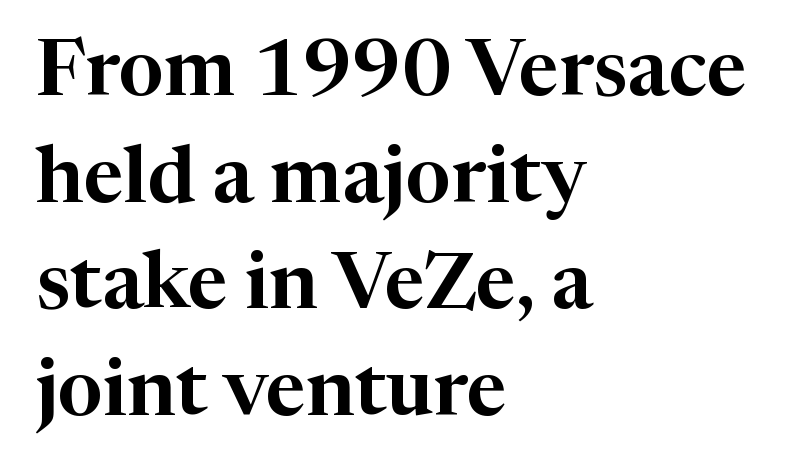
The image shows 79 px serif type, upright; set left-aligned, normal line spacing (1.35x), normal letter spacing, not underlined; high stroke contrast and a medium x-height.
